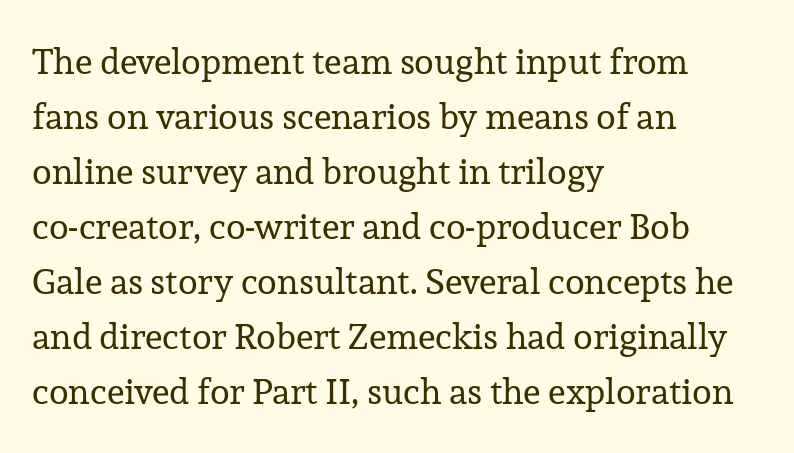
{"serif": "yes", "italic": "no", "bold": "no", "weight": "regular", "width": "normal", "stroke_contrast": "low", "x_height": "medium", "monospaced": "no", "underline": "no", "align": "left", "line_spacing": "normal", "line_spacing_ratio": 1.53, "letter_spacing": "normal", "letter_spacing_em": 0.0, "glyph_px": 36}
